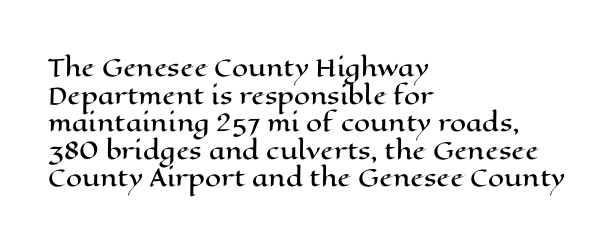
The line texture is even and compact thanks to regular tracking. These lines stack with their left ends in a neat column. The lettering stays uniformly vertical, giving the passage a roman look. Check the space under the baseline: it is left empty.
